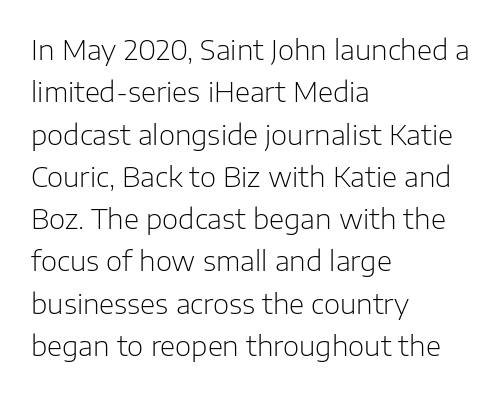
{"serif": "no", "italic": "no", "bold": "no", "weight": "light", "width": "normal", "stroke_contrast": "low", "x_height": "medium", "monospaced": "no", "underline": "no", "align": "left", "line_spacing": "normal", "line_spacing_ratio": 1.51, "letter_spacing": "normal", "letter_spacing_em": 0.0, "glyph_px": 28}
